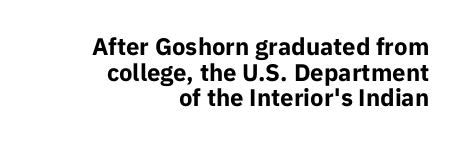
Q: Is the text bold? A: Yes.
Q: Is the text italic (slanted)? A: No, it is upright.
Q: Is the text underlined? A: No.
Q: How is the paragraph aligned? A: Right-aligned.
Q: Is the spacing between letters normal or unusually wide? A: Normal.
Q: Is the spacing between lines tight, normal or loose? A: Tight.
